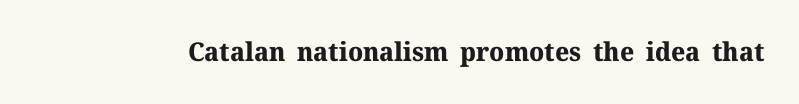
The image shows 26 px bold type, upright; set normal letter spacing, not underlined.
